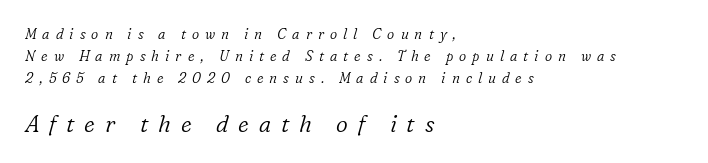
No heavy texture on the line: the type isn't bold. Compared with a centered layout, this one pins lines to the left instead. Glyph-to-glyph distance is far greater than everyday printed text. Block two is the big one; block one sits smaller above it.
